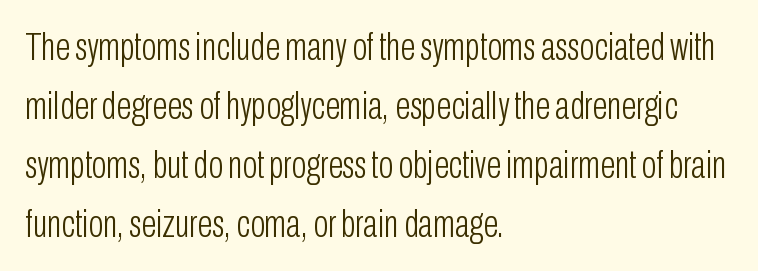
The image shows 39 px light, condensed sans-serif type, upright; set left-aligned, normal line spacing (1.51x), normal letter spacing, not underlined; low stroke contrast and a medium x-height.
